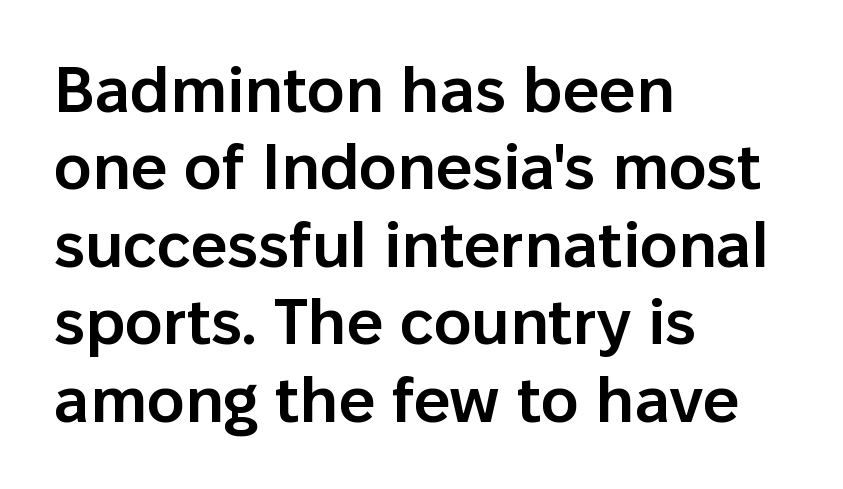
Is the letter spacing exaggerated? No — it looks like the ordinary default. The rendering shows plain stroke endings on the letterforms — a sans-serif design. Rule under the text: the space is simply empty. These lines were composed using upright roman letters. This sample has the flowing, uneven cadence of proportional lettering.
